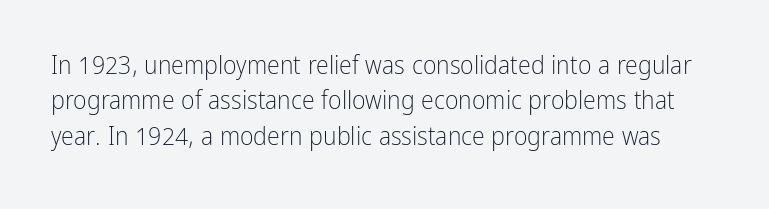
Q: Is the text bold? A: No.
Q: Is the text italic (slanted)? A: No, it is upright.
Q: Is the text underlined? A: No.
Q: Is the spacing between letters normal or unusually wide? A: Normal.
Q: Is the spacing between lines tight, normal or loose? A: Normal.
